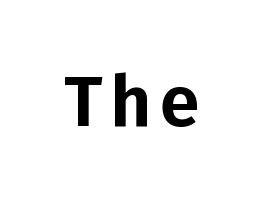
The image shows 72 px sans-serif type, upright; set not underlined; low stroke contrast and a medium x-height.
